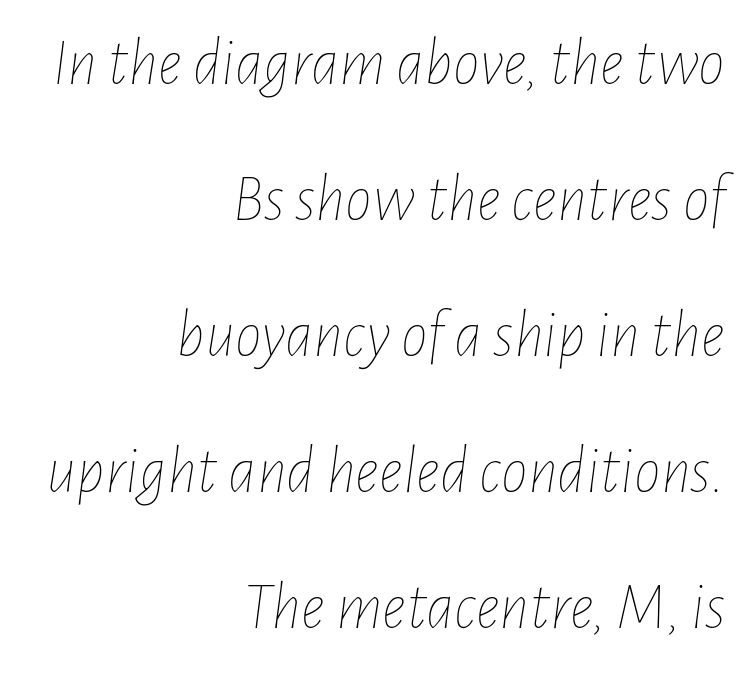
The image shows 67 px thin, condensed type, italic (leaning right); set right-aligned, loose line spacing (2.03x), normal letter spacing, not underlined; low stroke contrast and a medium x-height.
